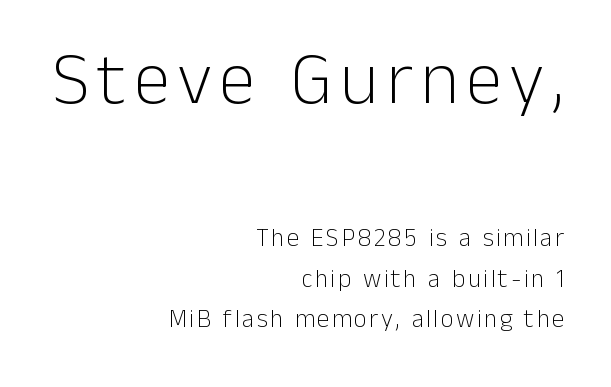
Visually the block forms a straight wall on the right and a jagged coastline on the left. Students, observe: this is what conventionally led text looks like. These lines are rendered in a variable-pitch font. Rule under the text: the space is simply empty.
